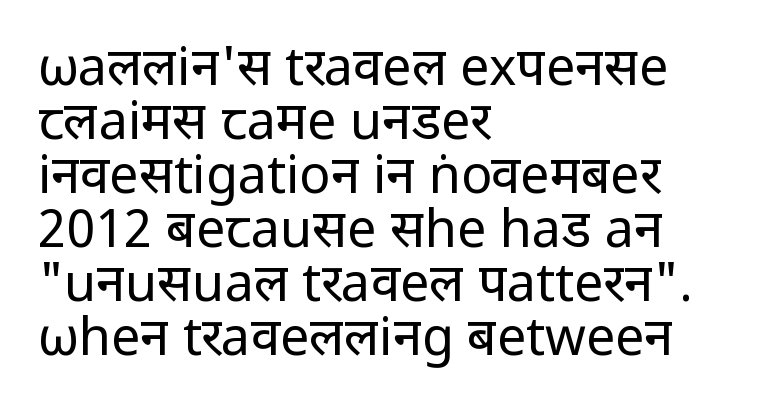
{"serif": "no", "italic": "no", "bold": "no", "weight": "regular", "width": "normal", "stroke_contrast": "low", "x_height": "medium", "monospaced": "no", "underline": "no", "align": "left", "line_spacing": "tight", "line_spacing_ratio": 1.04, "letter_spacing": "normal", "letter_spacing_em": 0.0, "glyph_px": 52}
